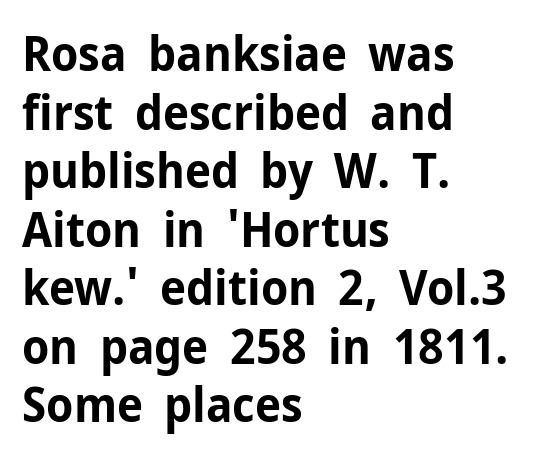
The image shows 48 px bold sans-serif type, upright; set left-aligned, line spacing 1.22x, normal letter spacing, not underlined; low stroke contrast and a medium x-height.
